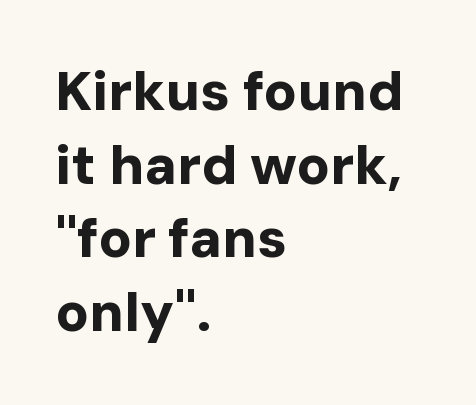
{"serif": "no", "italic": "no", "bold": "yes", "weight": "bold", "width": "normal", "stroke_contrast": "low", "x_height": "medium", "monospaced": "no", "underline": "no", "align": "left", "line_spacing": "normal", "line_spacing_ratio": 1.34, "letter_spacing": "normal", "letter_spacing_em": 0.0, "glyph_px": 55}
